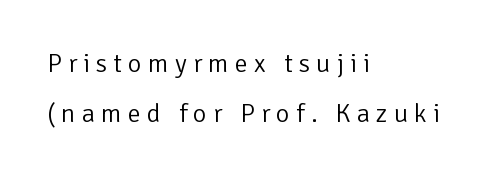
The image shows 26 px text type, upright; set left-aligned, loose line spacing (1.94x), unusually wide letter spacing (+0.24 em), not underlined.
